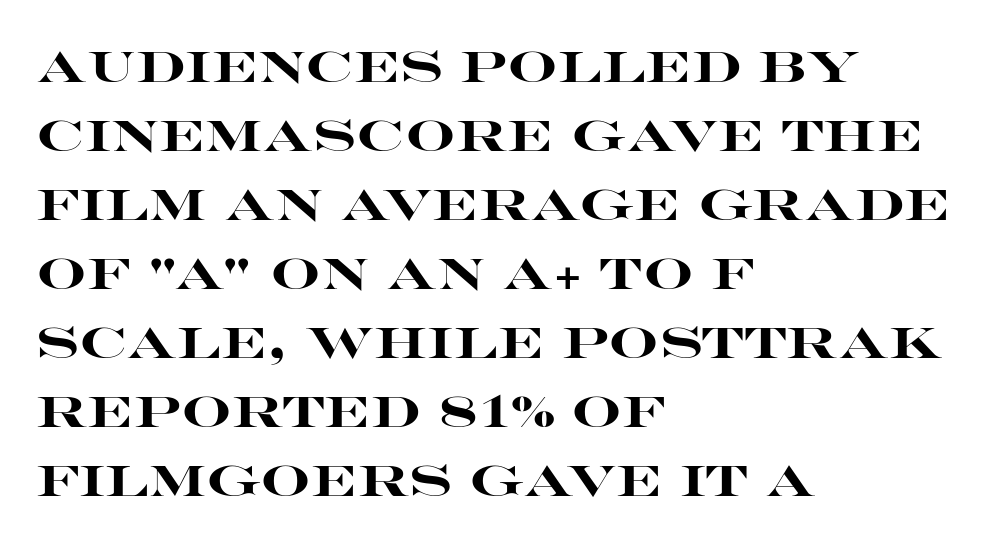
Q: Is the text bold? A: Yes.
Q: Is the text italic (slanted)? A: No, it is upright.
Q: Is the typeface a serif or a sans-serif typeface? A: Serif.
Q: Is the text underlined? A: No.
Q: How is the paragraph aligned? A: Left-aligned.
Q: Is the spacing between letters normal or unusually wide? A: Normal.
Q: Is the spacing between lines tight, normal or loose? A: Normal.
Q: Width (condensed, normal, or wide)? A: Wide.
Q: Stroke contrast? A: High.
Q: x-height? A: Large.
Q: Monospaced? A: No.
